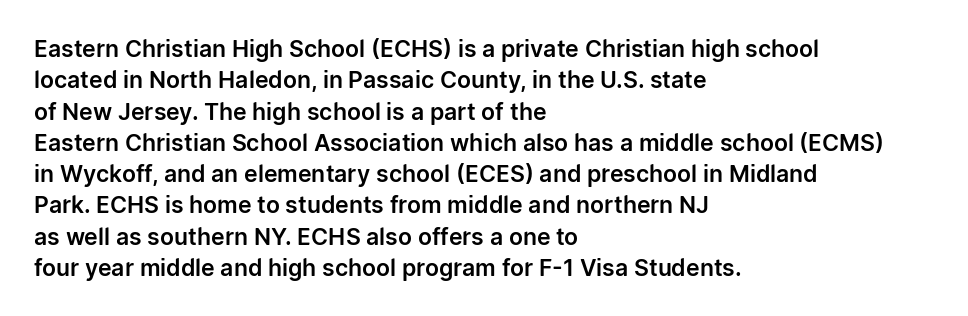
The image shows 23 px text type, upright; set left-aligned, normal line spacing (1.36x), normal letter spacing, not underlined.
